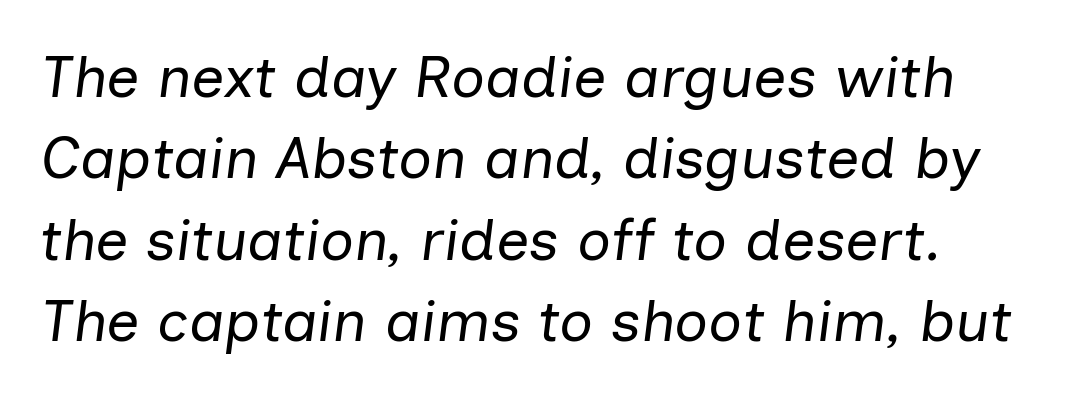
{"italic": "yes", "lean": "right", "slant_degrees": 7, "bold": "no", "weight": "regular", "width": "normal", "stroke_contrast": "low", "x_height": "medium", "monospaced": "no", "underline": "no", "align": "left", "line_spacing": "normal", "line_spacing_ratio": 1.38, "letter_spacing": "normal", "letter_spacing_em": 0.0, "glyph_px": 59}
